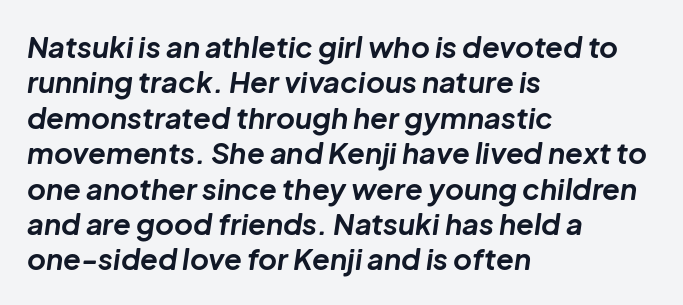
Q: Is the text bold? A: Yes.
Q: Is the text italic (slanted)? A: Yes, it leans right by about 8 degrees.
Q: Is the text underlined? A: No.
Q: How is the paragraph aligned? A: Left-aligned.
Q: Is the spacing between letters normal or unusually wide? A: Normal.
Q: Width (condensed, normal, or wide)? A: Normal.
Q: Stroke contrast? A: Low.
Q: x-height? A: Medium.
Q: Monospaced? A: No.
